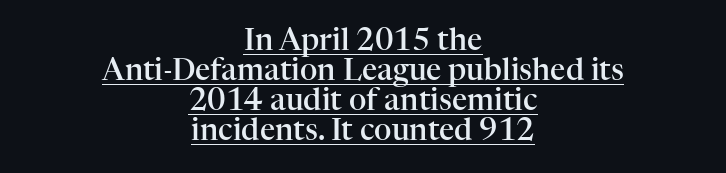
Reading down the column, the eye jumps only a short way to each next line. Semibold letterforms, between regular and bold. Every stem runs plumb, perpendicular to the baseline. The lines in this sample share a center point and differ in where they start and stop. The gaps between neighbouring characters are ordinary and unremarkable. A serif font was chosen for this passage.
